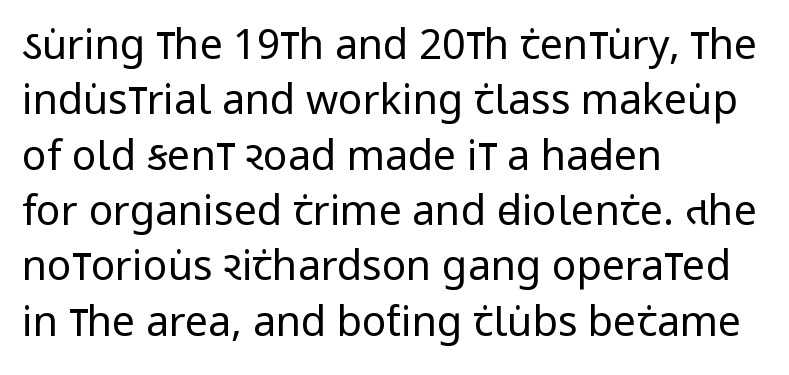
{"serif": "no", "italic": "no", "bold": "no", "weight": "regular", "width": "condensed", "stroke_contrast": "low", "x_height": "large", "monospaced": "no", "underline": "no", "align": "left", "line_spacing": "normal", "line_spacing_ratio": 1.35, "letter_spacing": "normal", "letter_spacing_em": 0.0, "glyph_px": 41}
